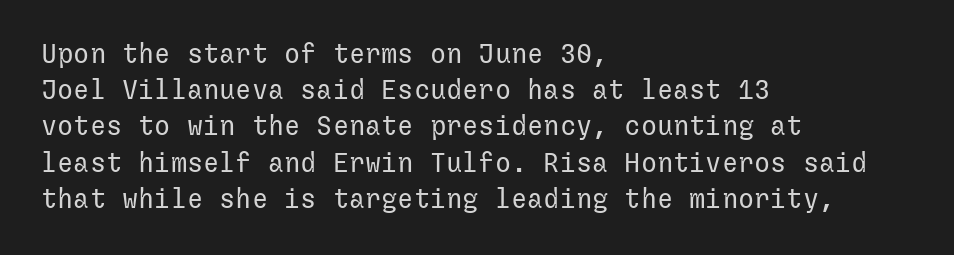
The image shows 27 px text type, upright; set left-aligned, normal line spacing (1.34x), normal letter spacing, not underlined.
